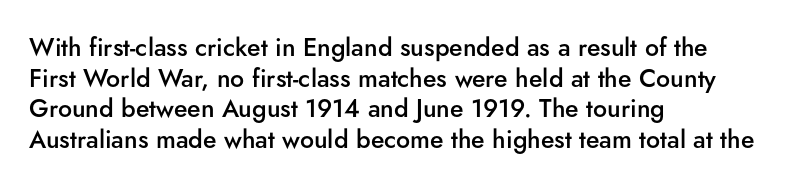
Q: Is the text bold? A: Semi-bold.
Q: Is the text italic (slanted)? A: No, it is upright.
Q: Is the text underlined? A: No.
Q: How is the paragraph aligned? A: Left-aligned.
Q: Is the spacing between letters normal or unusually wide? A: Normal.
